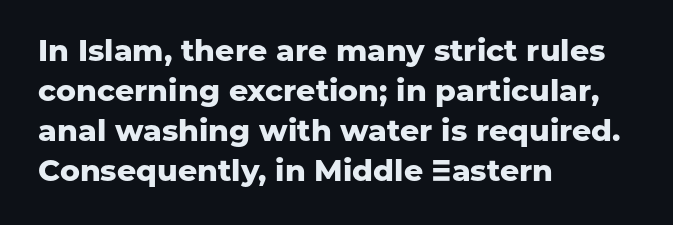
This rendering leaves character spacing at its baseline value. Plenty of ink on the page — the face is bold. The type family on display is of the sans-serif kind. All the whitespace from short lines collects on the right.
